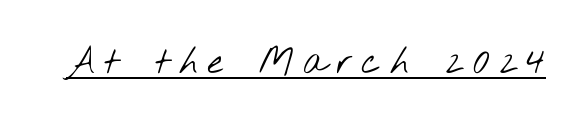
Q: Is the text bold? A: No.
Q: Is the typeface a serif or a sans-serif typeface? A: Sans-serif.
Q: Is the text underlined? A: Yes.
Q: Is the spacing between letters normal or unusually wide? A: Unusually wide.
Q: Width (condensed, normal, or wide)? A: Wide.
Q: Stroke contrast? A: Low.
Q: x-height? A: Small.
Q: Monospaced? A: No.
